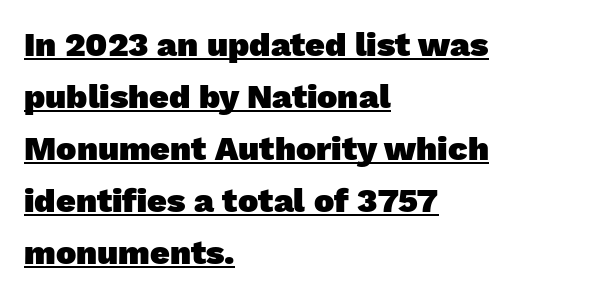
Beneath each row of characters lies a ruled line. Here the glyphs are tracked normally, forming tight word shapes. This sample is left-justified, so line endings fall wherever the words run out. Nope, no serifs anywhere on these letters. Honestly, the row spacing looks completely unremarkable. The passage shown is emphatically bold.
